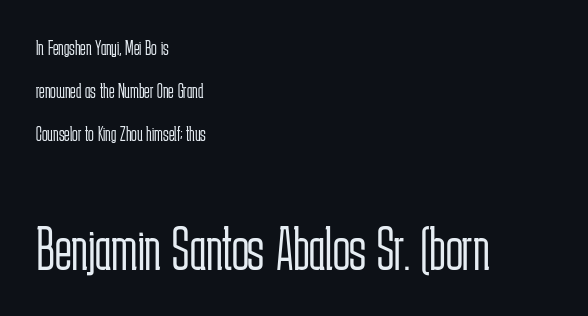
{"serif": "no", "italic": "no", "bold": "no", "weight": "light", "width": "condensed", "stroke_contrast": "low", "x_height": "medium", "monospaced": "no", "underline": "no", "align": "left", "line_spacing": "loose", "line_spacing_ratio": 2.04, "letter_spacing": "normal", "letter_spacing_em": 0.0, "larger_block": "second", "size_ratio": 3.0, "glyph_px": 63}
